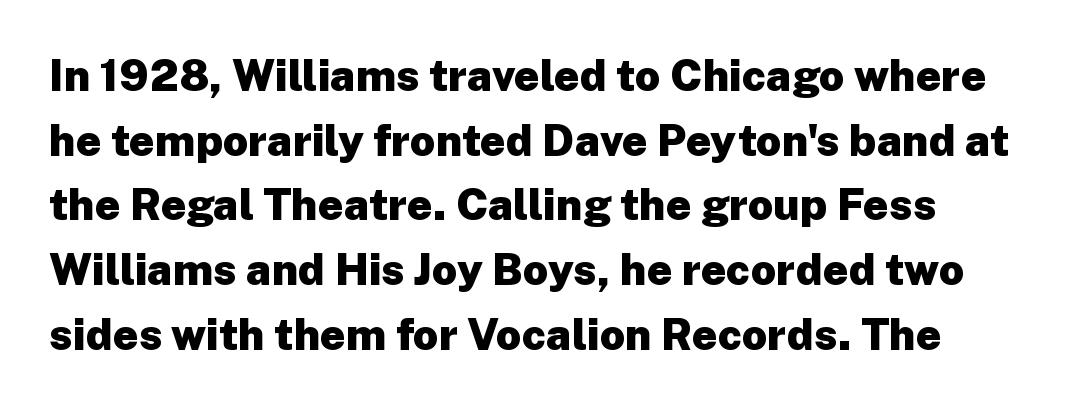
Q: Is the text bold? A: Yes.
Q: Is the text italic (slanted)? A: No, it is upright.
Q: Is the typeface a serif or a sans-serif typeface? A: Sans-serif.
Q: Is the text underlined? A: No.
Q: Is the spacing between letters normal or unusually wide? A: Normal.
Q: Is the spacing between lines tight, normal or loose? A: Normal.
Q: Width (condensed, normal, or wide)? A: Normal.
Q: Stroke contrast? A: Low.
Q: x-height? A: Medium.
Q: Monospaced? A: No.
